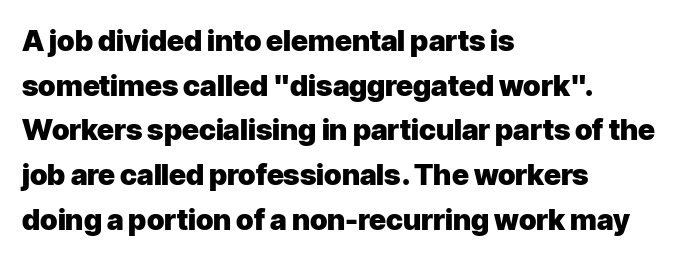
{"serif": "no", "italic": "no", "bold": "yes", "weight": "heavy", "width": "normal", "stroke_contrast": "low", "x_height": "medium", "monospaced": "no", "underline": "no", "align": "left", "line_spacing": "normal", "line_spacing_ratio": 1.54, "letter_spacing": "normal", "letter_spacing_em": 0.0, "glyph_px": 29}
